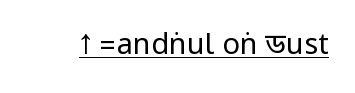
The image shows 29 px regular-weight, condensed sans-serif type, upright; set normal letter spacing, underlined; low stroke contrast.
